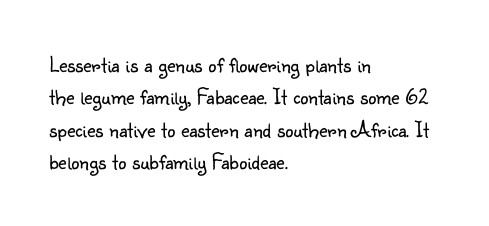
The tracking reads as untouched default to a designer's eye. Layout note: lines flush left. Students, observe: this is what conventionally led text looks like. Underline: absent.
